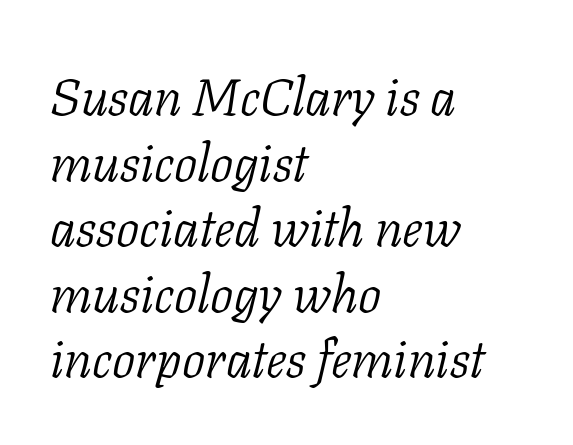
{"serif": "yes", "italic": "yes", "lean": "right", "slant_degrees": 11, "bold": "no", "weight": "light", "width": "normal", "stroke_contrast": "low", "x_height": "medium", "monospaced": "no", "underline": "no", "align": "left", "line_spacing": "normal", "line_spacing_ratio": 1.26, "letter_spacing": "normal", "letter_spacing_em": 0.0, "glyph_px": 52}
